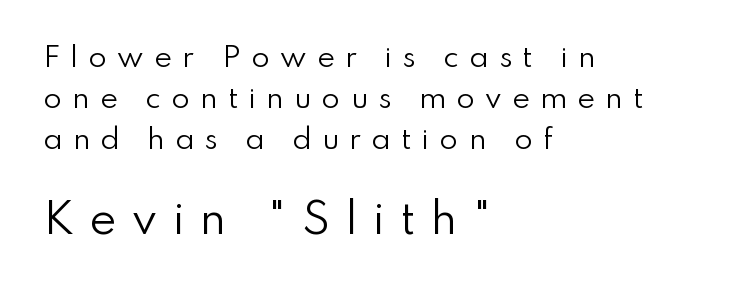
Q: Is the text bold? A: No.
Q: Is the text italic (slanted)? A: No, it is upright.
Q: Is the typeface a serif or a sans-serif typeface? A: Sans-serif.
Q: Is the text underlined? A: No.
Q: How is the paragraph aligned? A: Left-aligned.
Q: Is the spacing between letters normal or unusually wide? A: Unusually wide.
Q: Is the spacing between lines tight, normal or loose? A: Normal.
Q: Which block of text is set in a larger size, the first (top) or the second (bottom)? A: The second (bottom) one.
Q: Width (condensed, normal, or wide)? A: Normal.
Q: Stroke contrast? A: Low.
Q: x-height? A: Small.
Q: Monospaced? A: No.
